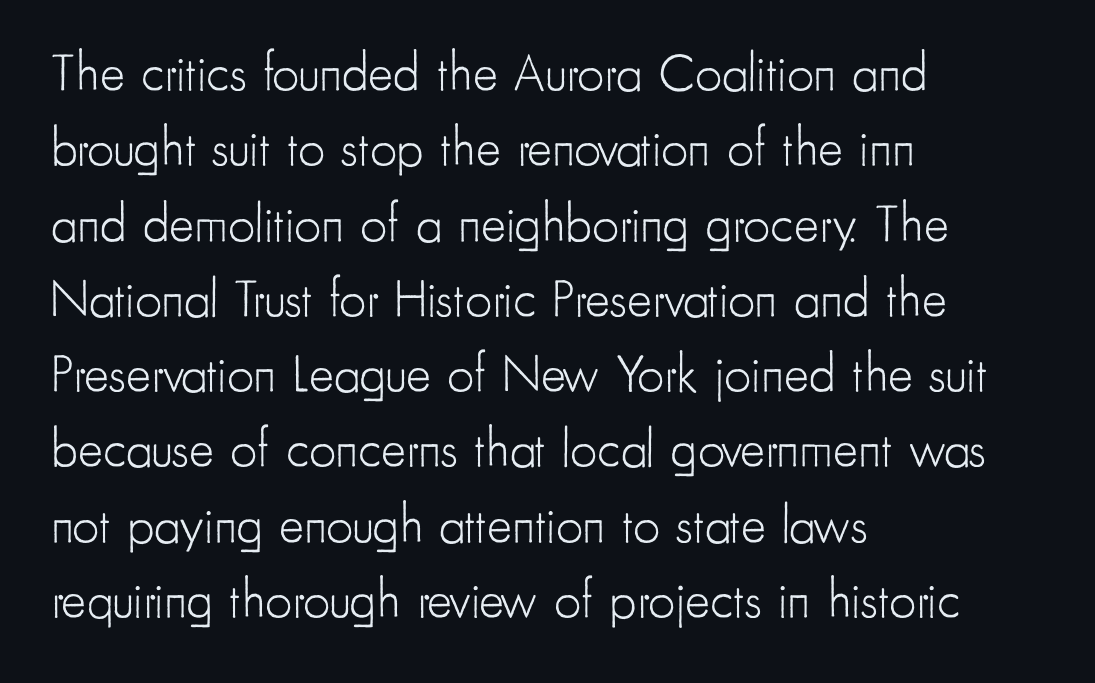
These lines keep a tight, regular rhythm from letter to letter. Horizontally, the lines are justified to the leading edge only. These lines are rendered in a variable-pitch font. Is the stroke heavy? The answer is a plain regular-or-lighter.
